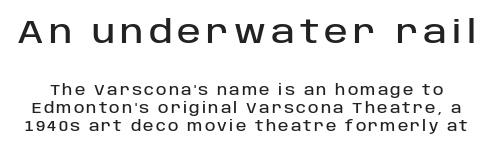
Is there any slant? The stems are plumb. To sum up the face: it is a sans, with no serifs. Character widths vary here, with narrow letters taking less room than wide ones. Type without underlining. The face used here appears at its bigger size in the upper chunk. Evenly set lines give the paragraph a standard silhouette.
